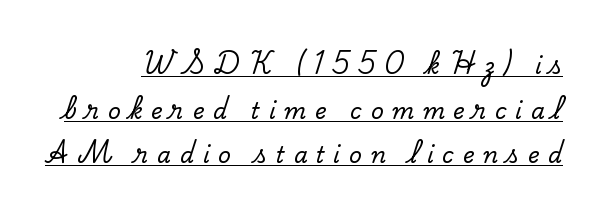
The image shows 22 px text type; set loose line spacing (2.03x), unusually wide letter spacing (+0.4 em), underlined.
